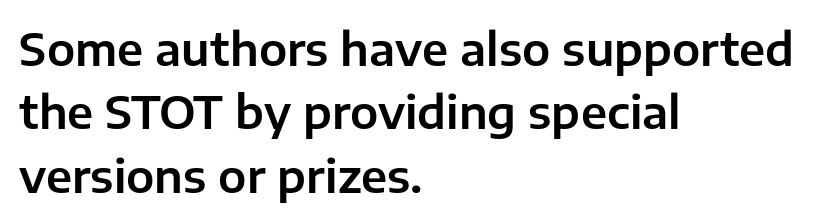
{"serif": "no", "italic": "no", "width": "normal", "stroke_contrast": "low", "x_height": "medium", "monospaced": "no", "underline": "no", "align": "left", "line_spacing": "normal", "line_spacing_ratio": 1.41, "letter_spacing": "normal", "letter_spacing_em": 0.0, "glyph_px": 45}
